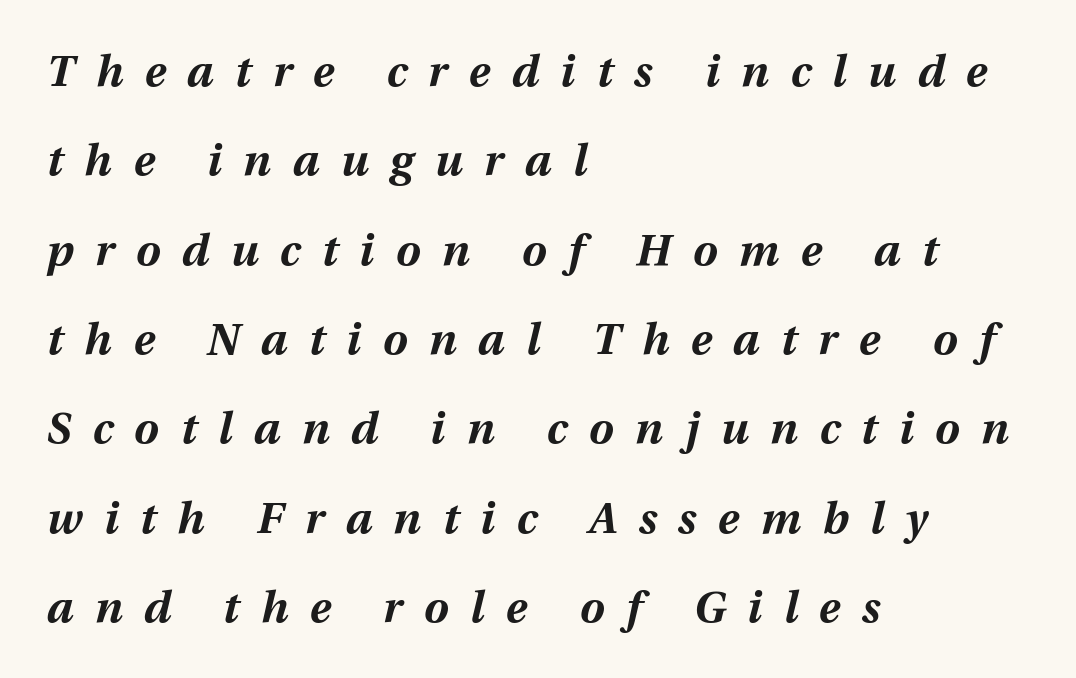
Q: Is the text bold? A: Yes.
Q: Is the text italic (slanted)? A: Yes, it leans right by about 12 degrees.
Q: Is the text underlined? A: No.
Q: How is the paragraph aligned? A: Left-aligned.
Q: Is the spacing between letters normal or unusually wide? A: Unusually wide.
Q: Is the spacing between lines tight, normal or loose? A: Loose.
Q: Width (condensed, normal, or wide)? A: Normal.
Q: Stroke contrast? A: Medium.
Q: x-height? A: Medium.
Q: Monospaced? A: No.
